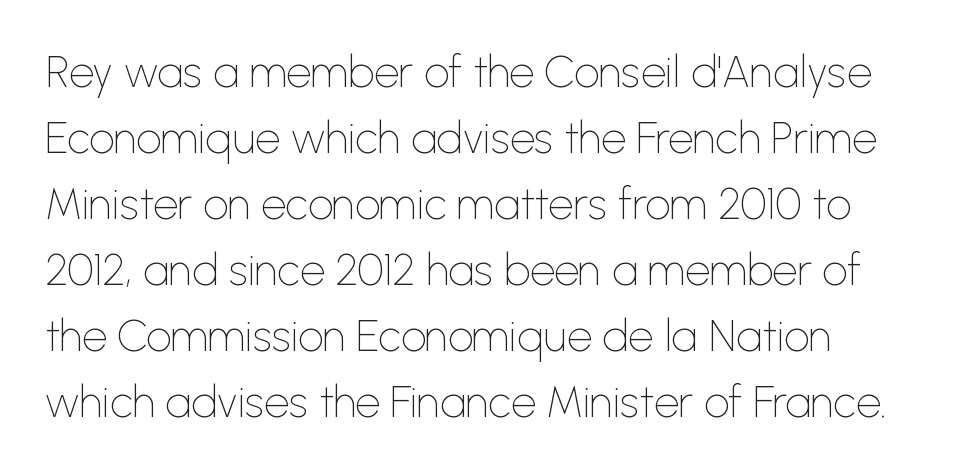
Q: Is the text bold? A: No.
Q: Is the text italic (slanted)? A: No, it is upright.
Q: Is the typeface a serif or a sans-serif typeface? A: Sans-serif.
Q: Is the text underlined? A: No.
Q: How is the paragraph aligned? A: Left-aligned.
Q: Is the spacing between letters normal or unusually wide? A: Normal.
Q: Is the spacing between lines tight, normal or loose? A: Normal.
Q: Width (condensed, normal, or wide)? A: Normal.
Q: Stroke contrast? A: Low.
Q: x-height? A: Medium.
Q: Monospaced? A: No.
